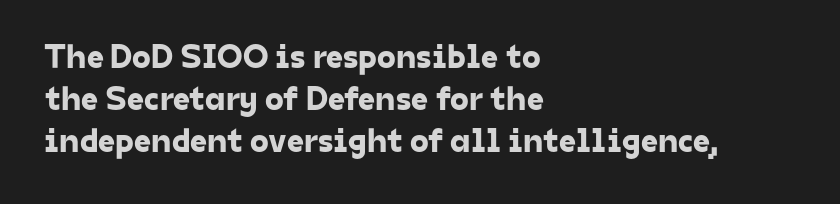
Q: Is the typeface a serif or a sans-serif typeface? A: Sans-serif.
Q: Is the text underlined? A: No.
Q: How is the paragraph aligned? A: Left-aligned.
Q: Is the spacing between letters normal or unusually wide? A: Normal.
Q: Width (condensed, normal, or wide)? A: Normal.
Q: Stroke contrast? A: Low.
Q: x-height? A: Medium.
Q: Monospaced? A: No.
